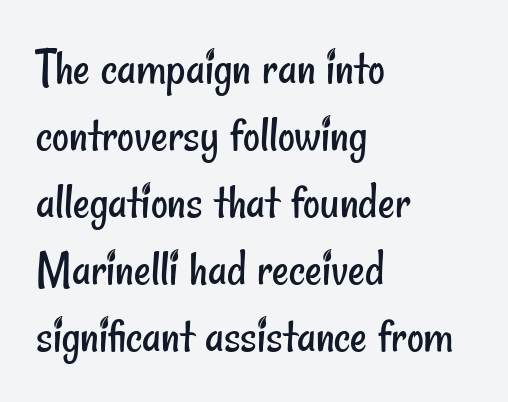
{"serif": "no", "bold": "no", "weight": "regular", "width": "condensed", "stroke_contrast": "low", "x_height": "small", "monospaced": "no", "underline": "no", "align": "left", "line_spacing": "normal", "line_spacing_ratio": 1.29, "letter_spacing": "normal", "letter_spacing_em": 0.0, "glyph_px": 52}
